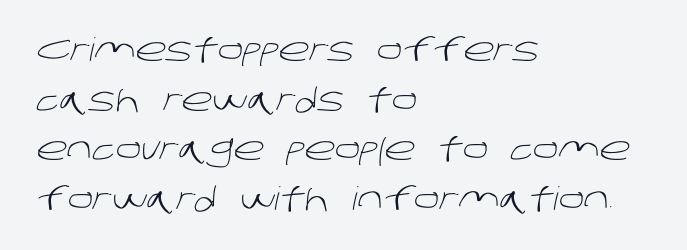
The image shows 32 px light sans-serif type; set left-aligned, normal line spacing (1.55x), normal letter spacing, not underlined; low stroke contrast and a large x-height.
